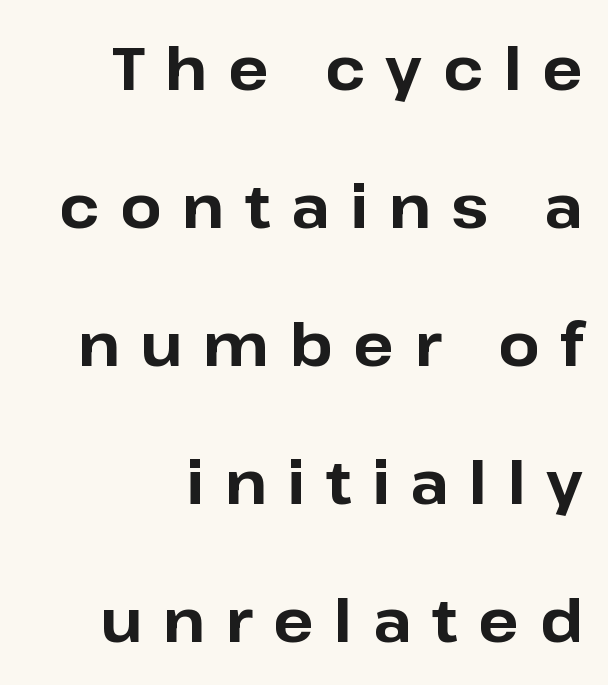
Q: Is the text bold? A: Yes.
Q: Is the text italic (slanted)? A: No, it is upright.
Q: Is the typeface a serif or a sans-serif typeface? A: Sans-serif.
Q: Is the text underlined? A: No.
Q: How is the paragraph aligned? A: Right-aligned.
Q: Is the spacing between letters normal or unusually wide? A: Unusually wide.
Q: Is the spacing between lines tight, normal or loose? A: Loose.
Q: Width (condensed, normal, or wide)? A: Normal.
Q: Stroke contrast? A: Low.
Q: x-height? A: Medium.
Q: Monospaced? A: No.
